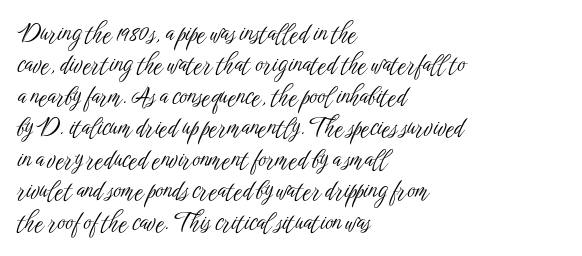
Q: Is the text bold? A: No.
Q: Is the text italic (slanted)? A: Yes.
Q: Is the text underlined? A: No.
Q: How is the paragraph aligned? A: Left-aligned.
Q: Is the spacing between letters normal or unusually wide? A: Normal.
Q: Is the spacing between lines tight, normal or loose? A: Normal.
